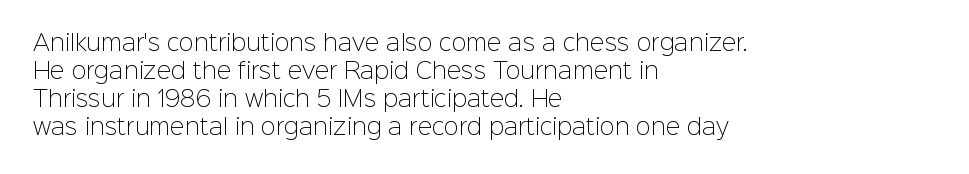
{"italic": "no", "bold": "no", "underline": "no", "align": "left", "line_spacing": "normal", "line_spacing_ratio": 1.28, "letter_spacing": "normal", "letter_spacing_em": 0.0, "glyph_px": 22}
